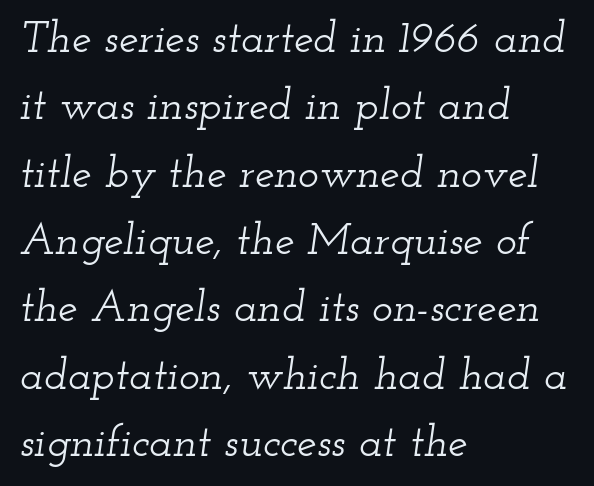
The image shows 44 px wide serif type, italic (leaning right); set left-aligned, normal line spacing (1.53x), normal letter spacing, not underlined; low stroke contrast and a small x-height.
